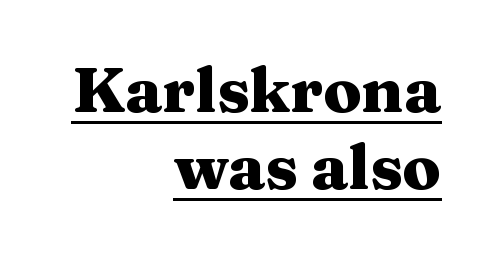
Q: Is the text bold? A: Yes.
Q: Is the text italic (slanted)? A: No, it is upright.
Q: Is the typeface a serif or a sans-serif typeface? A: Serif.
Q: Is the text underlined? A: Yes.
Q: How is the paragraph aligned? A: Right-aligned.
Q: Is the spacing between letters normal or unusually wide? A: Normal.
Q: Width (condensed, normal, or wide)? A: Wide.
Q: Stroke contrast? A: Medium.
Q: x-height? A: Medium.
Q: Monospaced? A: No.
